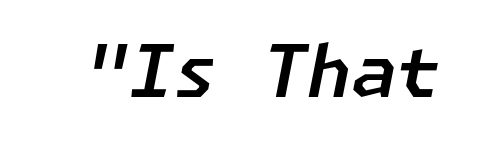
The space directly below the letters is spotless. These lines were composed using italics. The face used here is rendered with its standard letterfit.
